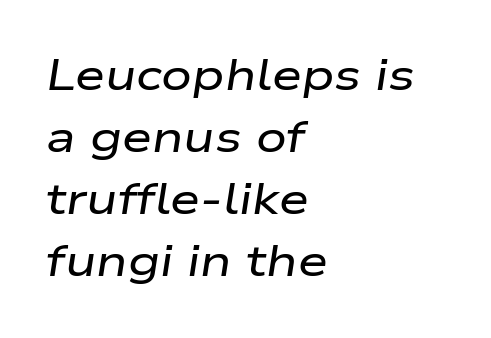
The image shows 43 px wide type, italic (leaning right); set left-aligned, normal line spacing (1.44x), normal letter spacing, not underlined; low stroke contrast and a medium x-height.
